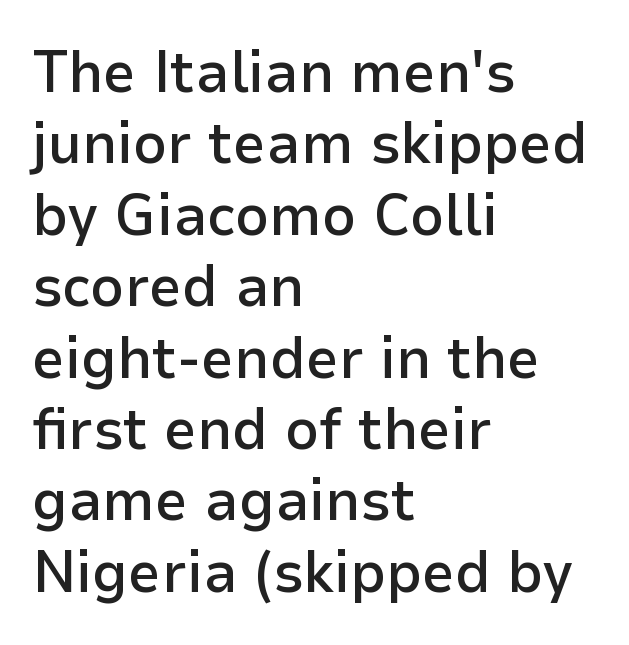
Q: Is the text bold? A: Semi-bold.
Q: Is the text italic (slanted)? A: No, it is upright.
Q: Is the typeface a serif or a sans-serif typeface? A: Sans-serif.
Q: Is the text underlined? A: No.
Q: How is the paragraph aligned? A: Left-aligned.
Q: Is the spacing between letters normal or unusually wide? A: Normal.
Q: Width (condensed, normal, or wide)? A: Normal.
Q: Stroke contrast? A: Low.
Q: x-height? A: Medium.
Q: Monospaced? A: No.
